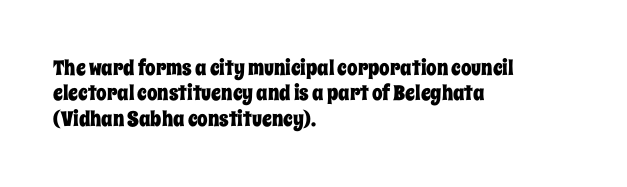
Short and long lines alike share a common starting point at left. Letters rest on an invisible, unmarked baseline. No extra tracking has been applied to these lines. Is there any slant? The stems are plumb.
